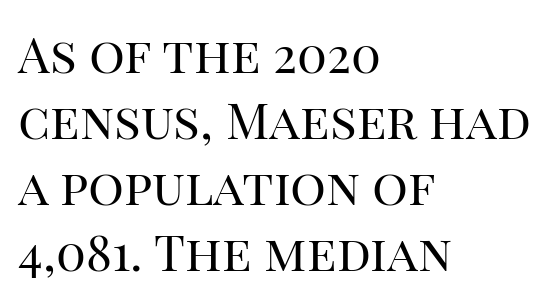
The image shows 50 px regular-weight serif type, upright; set left-aligned, normal line spacing (1.32x), normal letter spacing, not underlined; high stroke contrast and a large x-height.
